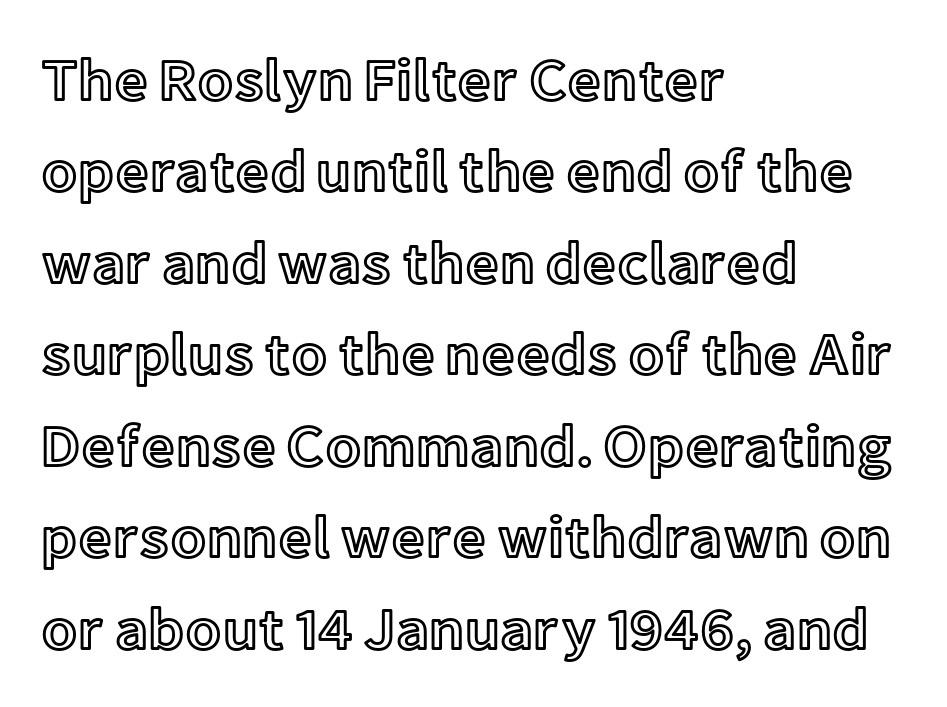
Q: Is the text italic (slanted)? A: No, it is upright.
Q: Is the text underlined? A: No.
Q: How is the paragraph aligned? A: Left-aligned.
Q: Is the spacing between letters normal or unusually wide? A: Normal.
Q: Is the spacing between lines tight, normal or loose? A: Normal.
Q: Width (condensed, normal, or wide)? A: Normal.
Q: x-height? A: Medium.
Q: Monospaced? A: No.
